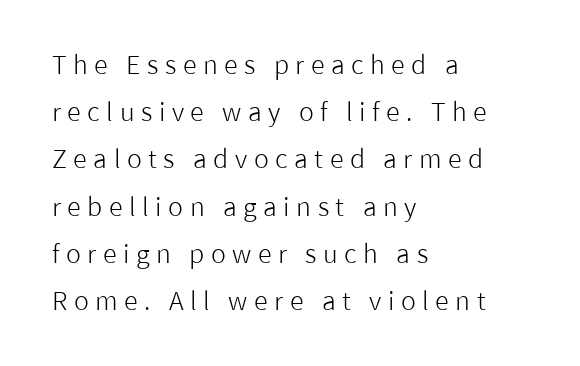
{"italic": "no", "bold": "no", "underline": "no", "align": "left", "line_spacing_ratio": 1.89, "letter_spacing": "wide", "letter_spacing_em": 0.26, "glyph_px": 25}
